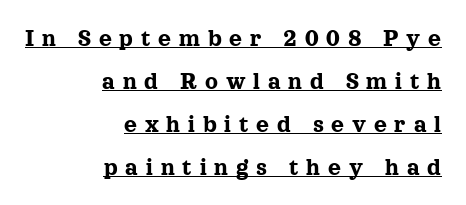
Q: Is the text italic (slanted)? A: No, it is upright.
Q: Is the text underlined? A: Yes.
Q: How is the paragraph aligned? A: Right-aligned.
Q: Is the spacing between letters normal or unusually wide? A: Unusually wide.
